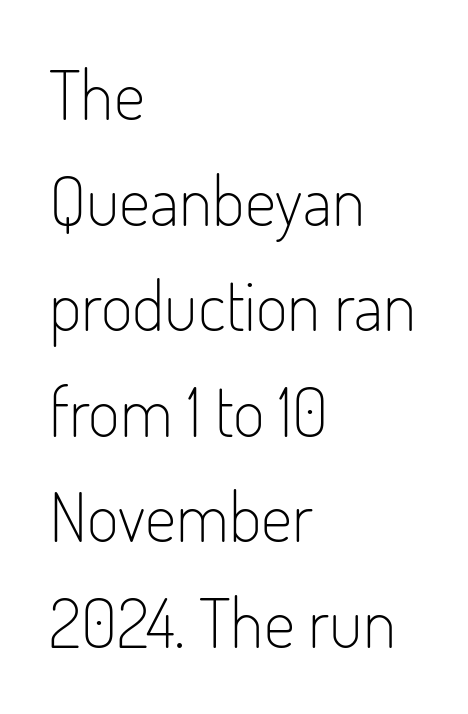
The gap between lines stays unmarked. Interline gaps are of average width in this sample. Notice how the stems are strictly vertical — no italics here. These lines are rendered in a variable-pitch font. Weight class: somewhere from thin through regular. The lines in this sample share a left origin and differ only in where they stop.
